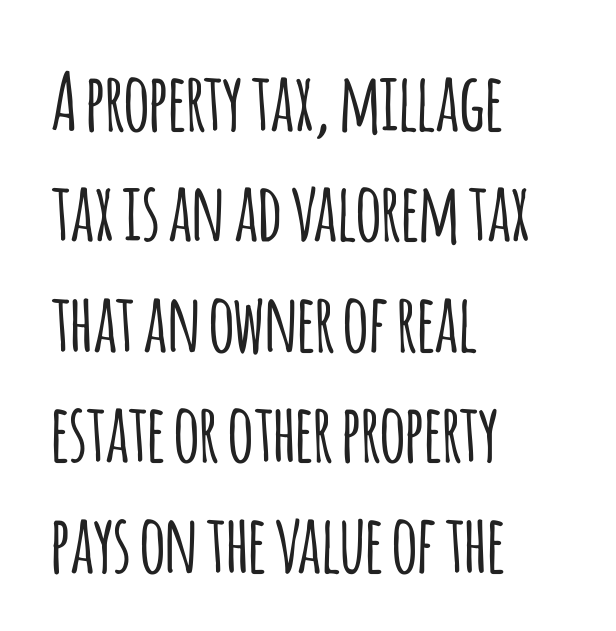
Q: Is the text italic (slanted)? A: No, it is upright.
Q: Is the typeface a serif or a sans-serif typeface? A: Sans-serif.
Q: Is the text underlined? A: No.
Q: How is the paragraph aligned? A: Left-aligned.
Q: Is the spacing between letters normal or unusually wide? A: Normal.
Q: Is the spacing between lines tight, normal or loose? A: Normal.
Q: Width (condensed, normal, or wide)? A: Condensed.
Q: Stroke contrast? A: Low.
Q: x-height? A: Large.
Q: Monospaced? A: No.
